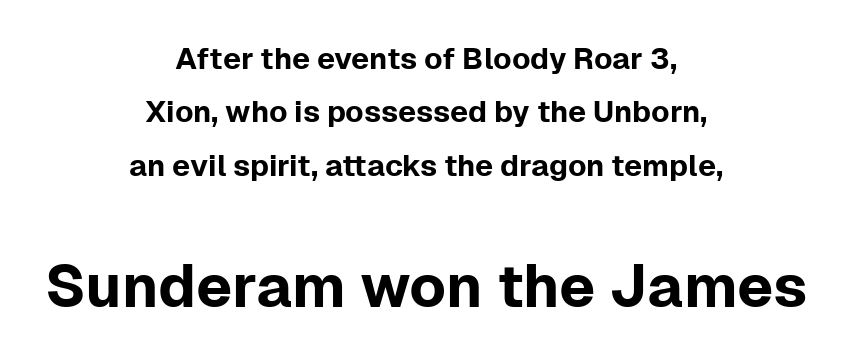
Q: Is the text italic (slanted)? A: No, it is upright.
Q: Is the typeface a serif or a sans-serif typeface? A: Sans-serif.
Q: Is the text underlined? A: No.
Q: How is the paragraph aligned? A: Centered.
Q: Is the spacing between letters normal or unusually wide? A: Normal.
Q: Which block of text is set in a larger size, the first (top) or the second (bottom)? A: The second (bottom) one.
Q: Width (condensed, normal, or wide)? A: Normal.
Q: Stroke contrast? A: Low.
Q: x-height? A: Medium.
Q: Monospaced? A: No.
